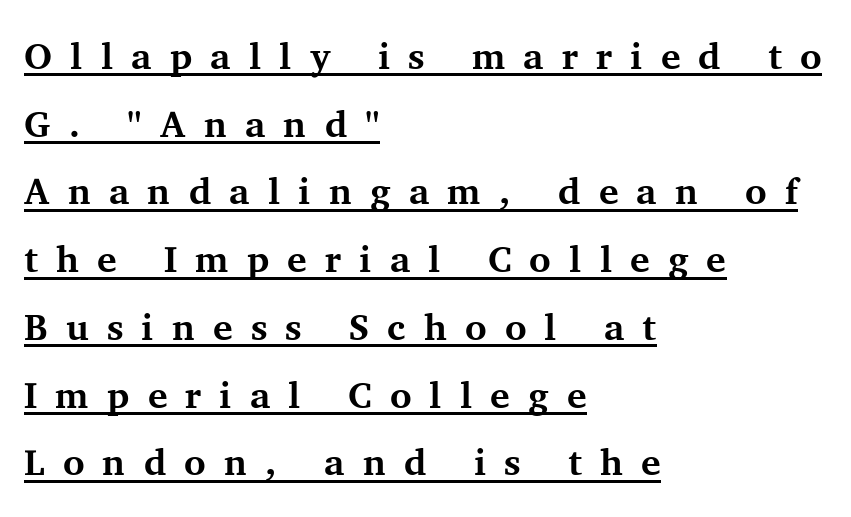
The image shows 37 px bold serif type, upright; set left-aligned, line spacing 1.83x, unusually wide letter spacing (+0.49 em), underlined; medium stroke contrast and a medium x-height.
